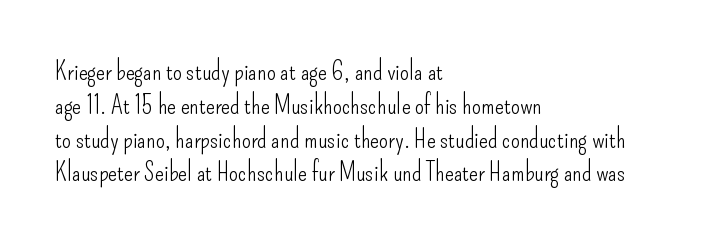
{"italic": "no", "bold": "no", "underline": "no", "align": "left", "line_spacing": "normal", "line_spacing_ratio": 1.3, "letter_spacing": "normal", "letter_spacing_em": 0.0, "glyph_px": 26}
